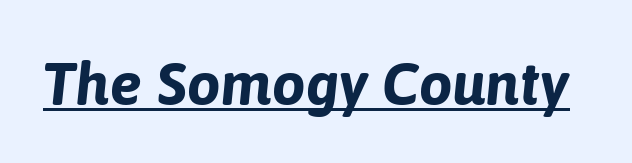
The image shows 60 px bold type, italic (leaning right); set normal letter spacing, underlined; low stroke contrast and a medium x-height.
